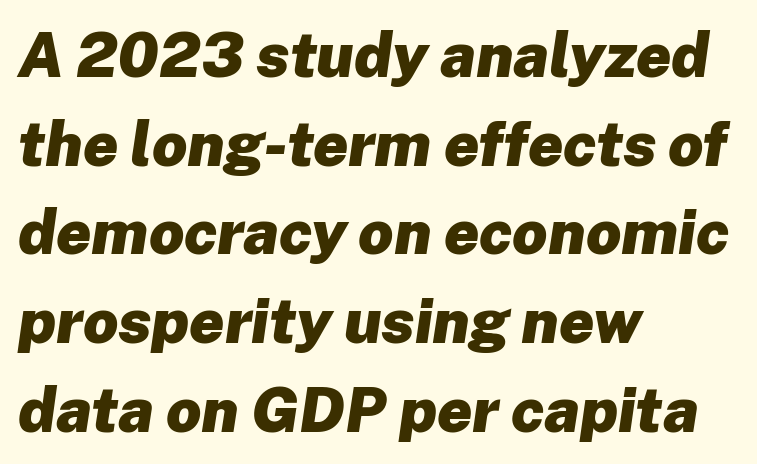
The image shows 62 px heavy type, italic (leaning right); set left-aligned, normal line spacing (1.43x), normal letter spacing, not underlined; low stroke contrast and a medium x-height.
